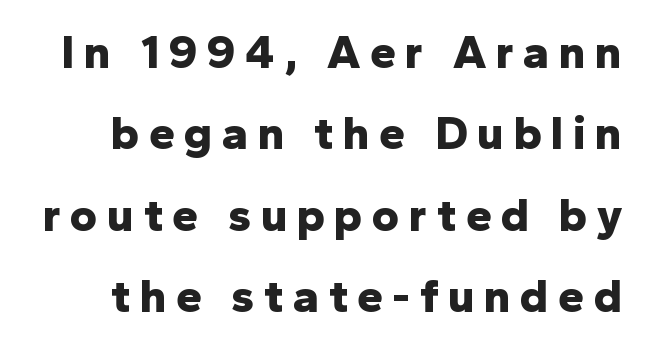
{"serif": "no", "italic": "no", "bold": "yes", "weight": "bold", "width": "normal", "stroke_contrast": "low", "x_height": "medium", "monospaced": "no", "underline": "no", "line_spacing_ratio": 1.73, "letter_spacing": "wide", "letter_spacing_em": 0.2, "glyph_px": 47}
